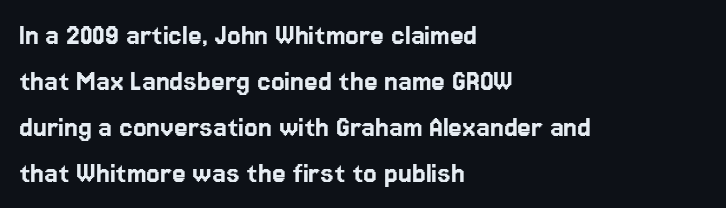
Q: Is the text italic (slanted)? A: No, it is upright.
Q: Is the typeface a serif or a sans-serif typeface? A: Sans-serif.
Q: Is the text underlined? A: No.
Q: How is the paragraph aligned? A: Left-aligned.
Q: Is the spacing between letters normal or unusually wide? A: Normal.
Q: Is the spacing between lines tight, normal or loose? A: Normal.
Q: Width (condensed, normal, or wide)? A: Normal.
Q: Stroke contrast? A: Low.
Q: x-height? A: Medium.
Q: Monospaced? A: No.
